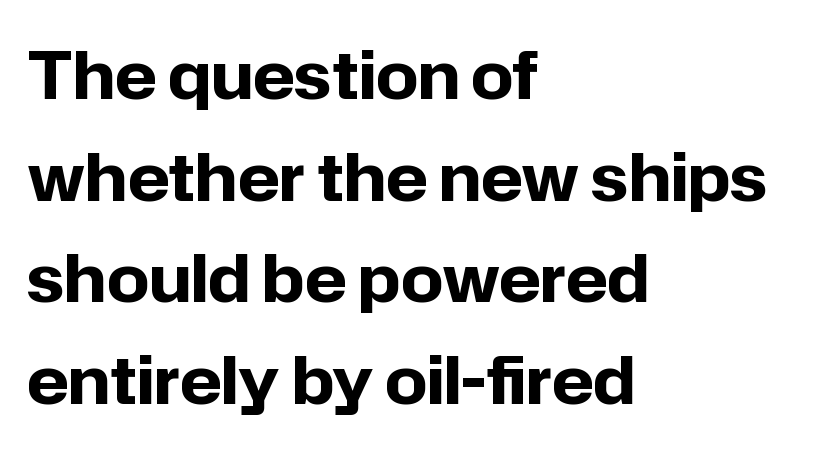
The image shows 66 px bold sans-serif type, upright; set left-aligned, normal line spacing (1.54x), normal letter spacing, not underlined; low stroke contrast and a medium x-height.
